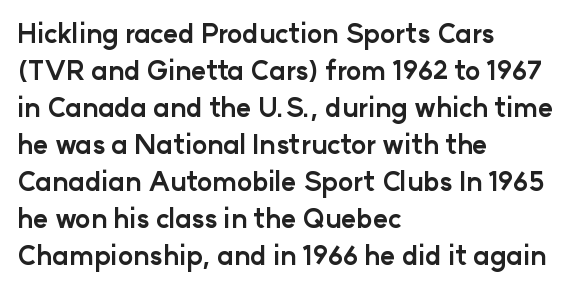
Q: Is the text bold? A: Yes.
Q: Is the text italic (slanted)? A: No, it is upright.
Q: Is the text underlined? A: No.
Q: How is the paragraph aligned? A: Left-aligned.
Q: Is the spacing between letters normal or unusually wide? A: Normal.
Q: Is the spacing between lines tight, normal or loose? A: Normal.
